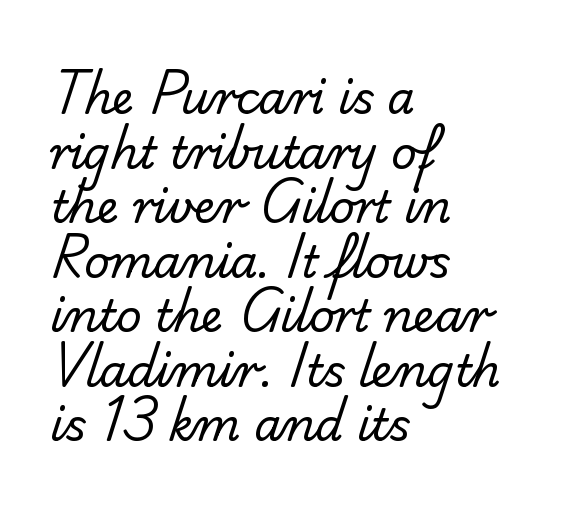
{"serif": "no", "bold": "no", "weight": "regular", "width": "normal", "stroke_contrast": "low", "x_height": "small", "monospaced": "no", "underline": "no", "align": "left", "line_spacing_ratio": 1.24, "letter_spacing": "normal", "letter_spacing_em": 0.0, "glyph_px": 44}
